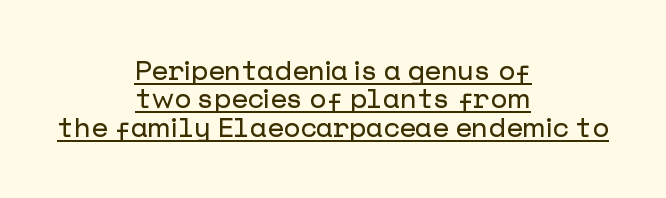
Q: Is the text italic (slanted)? A: No, it is upright.
Q: Is the text underlined? A: Yes.
Q: How is the paragraph aligned? A: Centered.
Q: Is the spacing between letters normal or unusually wide? A: Normal.
Q: Is the spacing between lines tight, normal or loose? A: Tight.
